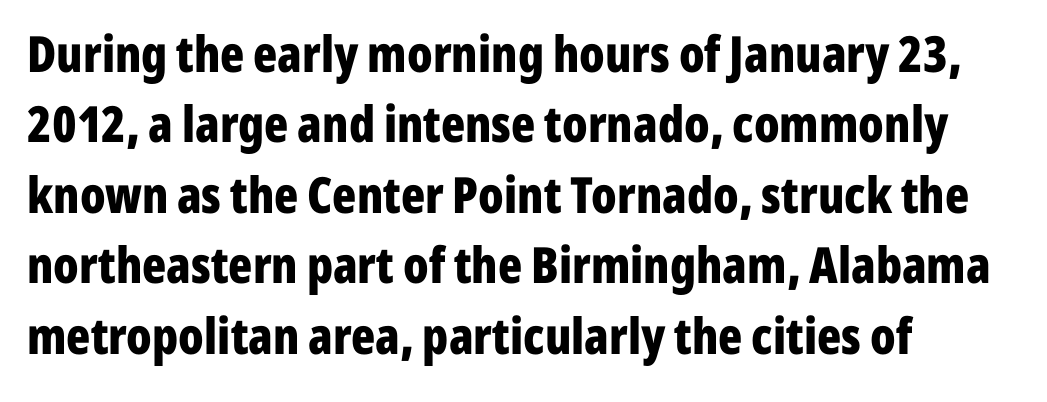
Serif or sans? Sans — the stroke terminals are bare. Spacing verdict: proportional, widths tailored to each character. The lettering holds an erect, upright posture throughout. Evenly set lines give the paragraph a standard silhouette.
